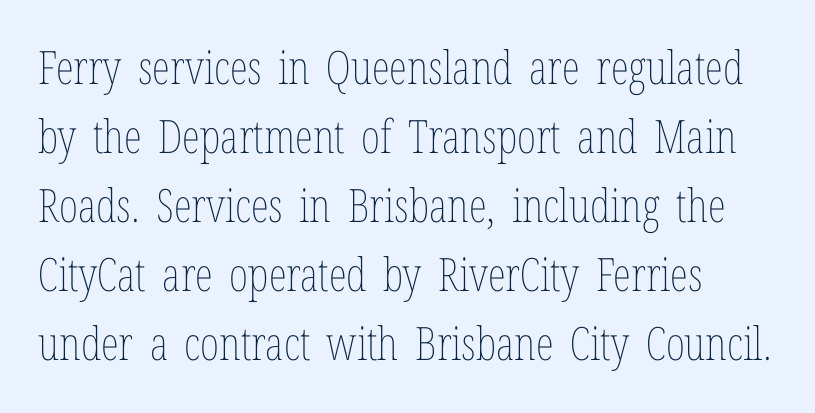
The image shows 46 px thin, condensed type, upright; set left-aligned, normal line spacing (1.5x), normal letter spacing, not underlined; low stroke contrast and a medium x-height.
